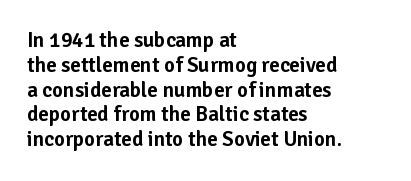
Tracking value appears to be zero — textbook default spacing. Rendered with straight, roman letterforms. Descenders hang freely into open space. A student would call this left alignment; a typographer would say flush left, rag right.
